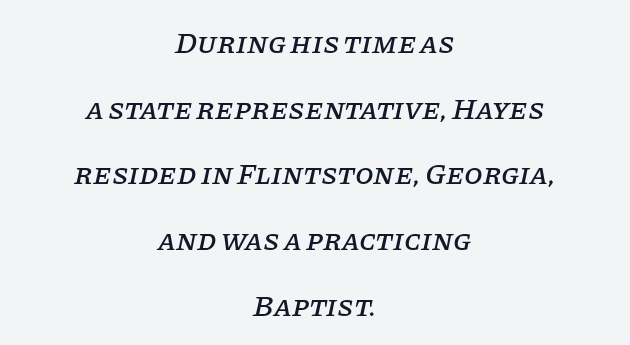
{"serif": "yes", "italic": "yes", "lean": "right", "slant_degrees": 11, "width": "normal", "stroke_contrast": "low", "x_height": "large", "monospaced": "no", "underline": "no", "align": "center", "line_spacing": "loose", "line_spacing_ratio": 2.19, "letter_spacing": "normal", "letter_spacing_em": 0.0, "glyph_px": 30}
